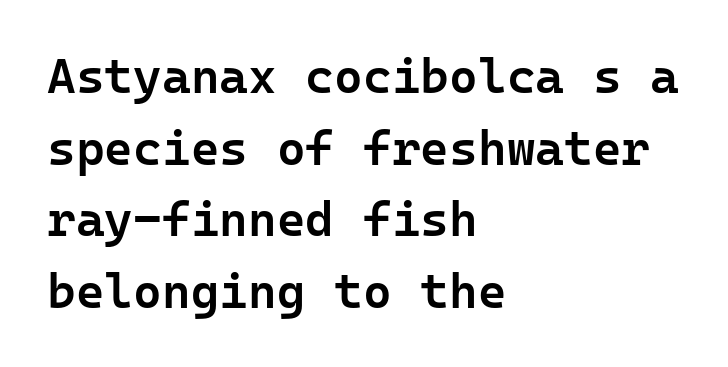
This rendering uses left alignment, leaving the right contour irregular. The letters stand upright; this is a roman face. The space between consecutive lines is moderate. A fair bit of extra ink — the face is semibold, not bold. No feet cap the strokes, marking this as sans-serif type. Tracking here is standard; glyphs follow each other at the usual distance.
